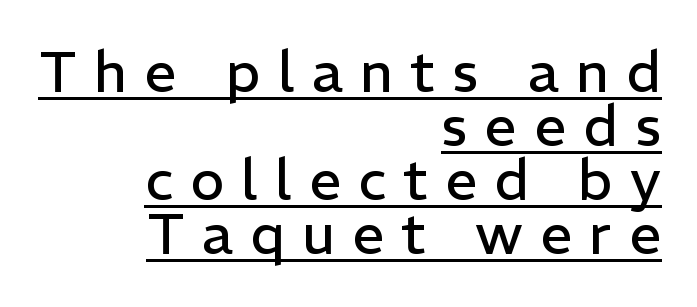
Caption: expanded tracking, letters set apart. Is there an underline? Yes — a line sits under the letters. You could not count columns in this text — the font is proportionally spaced. You can tell it's not italic because the verticals are truly vertical. Stems here are at most as thick as an everyday book face. The compositor pushed each line to the right boundary.
